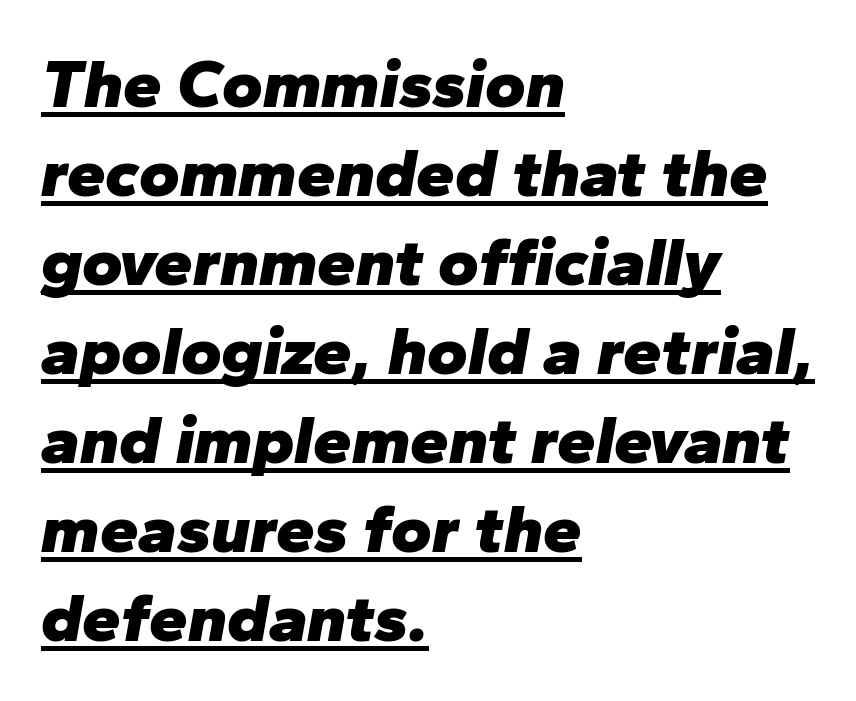
Q: Is the text bold? A: Yes.
Q: Is the text italic (slanted)? A: Yes, it leans right by about 10 degrees.
Q: Is the text underlined? A: Yes.
Q: How is the paragraph aligned? A: Left-aligned.
Q: Is the spacing between letters normal or unusually wide? A: Normal.
Q: Is the spacing between lines tight, normal or loose? A: Normal.
Q: Width (condensed, normal, or wide)? A: Normal.
Q: Stroke contrast? A: Low.
Q: x-height? A: Medium.
Q: Monospaced? A: No.
